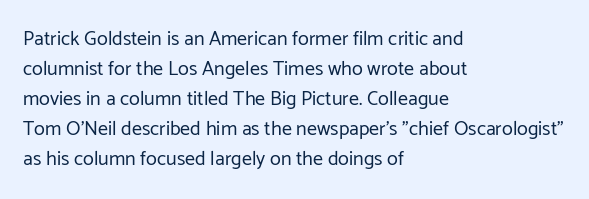
The face looks like a standard text weight, possibly lighter. A normal amount of white space separates one row of letters from the next. Line beginnings align vertically; line endings do not. The horizontal fit of the characters is conventional and even. The passage shown is not underscored anywhere.
